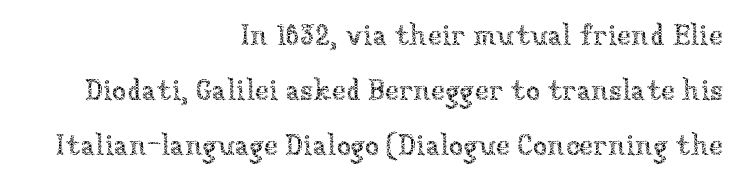
Q: Is the text bold? A: No.
Q: Is the text italic (slanted)? A: No, it is upright.
Q: Is the text underlined? A: No.
Q: How is the paragraph aligned? A: Right-aligned.
Q: Is the spacing between letters normal or unusually wide? A: Normal.
Q: Width (condensed, normal, or wide)? A: Normal.
Q: Stroke contrast? A: Low.
Q: x-height? A: Medium.
Q: Monospaced? A: No.
